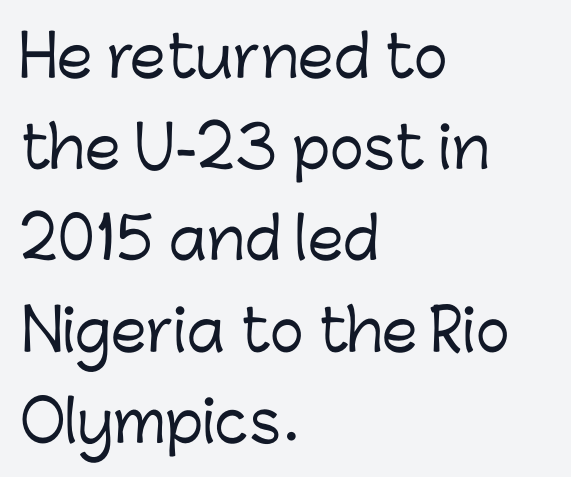
{"serif": "no", "italic": "no", "width": "normal", "stroke_contrast": "low", "x_height": "medium", "monospaced": "no", "underline": "no", "align": "left", "line_spacing": "normal", "line_spacing_ratio": 1.6, "letter_spacing": "normal", "letter_spacing_em": 0.0, "glyph_px": 57}
